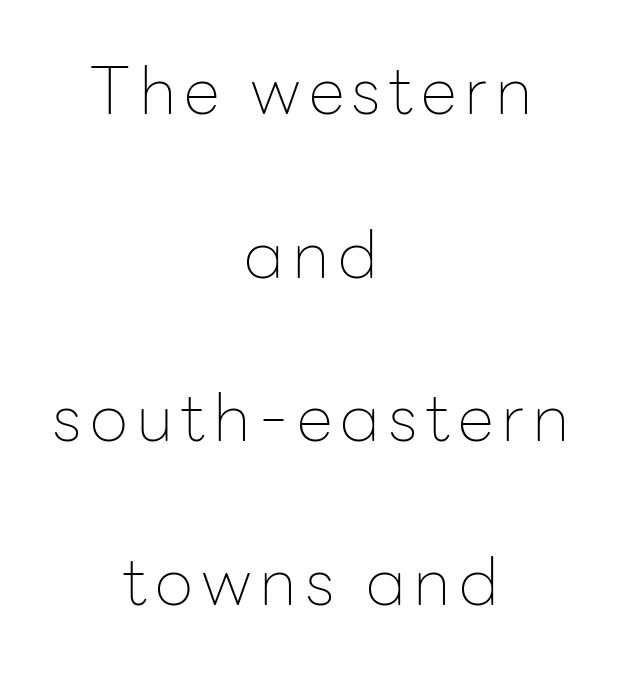
The zone under the glyphs is completely vacant. Teacher's note: observe the equal gaps on both sides — that is centered alignment. No heavy texture on the line: the type isn't bold. The block of text is sparse from top to bottom, with ample space between rows. Proportional: the letters do not fall into vertical columns. Grotesque or geometric, the face here clearly has no serifs.
